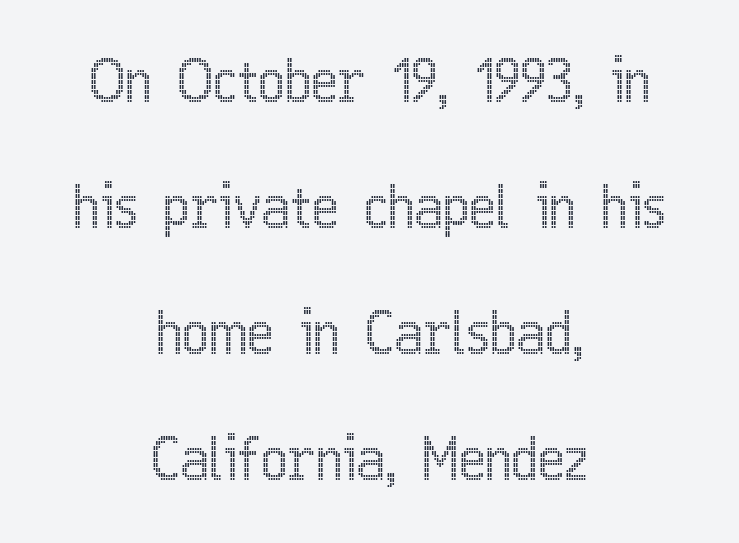
Nobody drew a line under any word here. One-word summary of the alignment: center. Here the glyphs are tracked normally, forming tight word shapes. The rendering uses natural spacing where letterforms have individual widths. Leading: increased. Tall strokes in this sample are plumb rather than angled.
